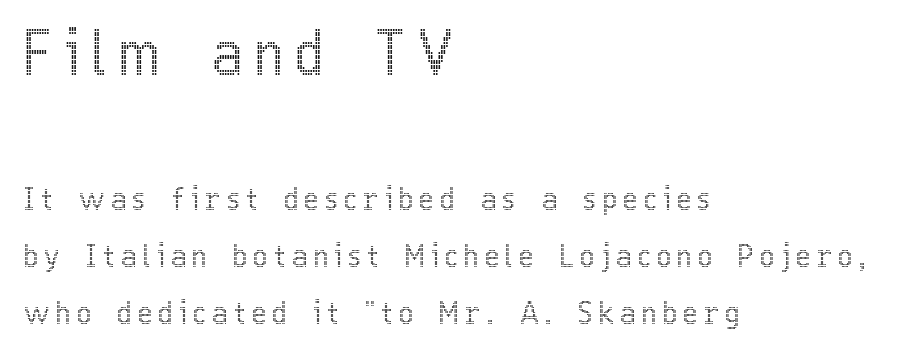
The image shows 59 px condensed type, upright; set left-aligned, loose line spacing (1.91x), unusually wide letter spacing (+0.22 em), not underlined; the first (top) block is 1.97x larger; a medium x-height.
